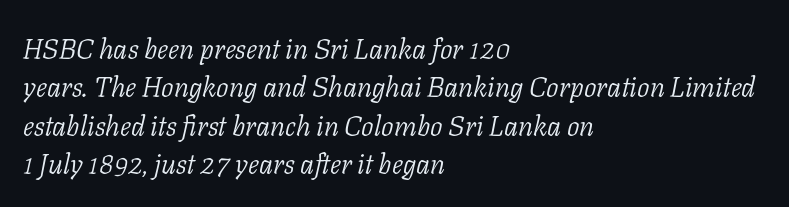
Q: Is the text bold? A: No.
Q: Is the text italic (slanted)? A: Yes, it leans right by about 11 degrees.
Q: Is the typeface a serif or a sans-serif typeface? A: Serif.
Q: Is the text underlined? A: No.
Q: How is the paragraph aligned? A: Left-aligned.
Q: Is the spacing between letters normal or unusually wide? A: Normal.
Q: Is the spacing between lines tight, normal or loose? A: Normal.
Q: Width (condensed, normal, or wide)? A: Normal.
Q: Stroke contrast? A: Low.
Q: x-height? A: Medium.
Q: Monospaced? A: No.
